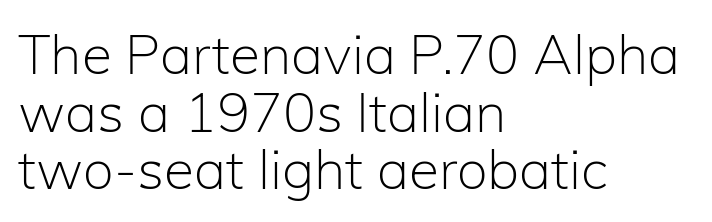
Q: Is the text bold? A: No.
Q: Is the text italic (slanted)? A: No, it is upright.
Q: Is the typeface a serif or a sans-serif typeface? A: Sans-serif.
Q: Is the text underlined? A: No.
Q: How is the paragraph aligned? A: Left-aligned.
Q: Is the spacing between letters normal or unusually wide? A: Normal.
Q: Is the spacing between lines tight, normal or loose? A: Tight.
Q: Width (condensed, normal, or wide)? A: Normal.
Q: Stroke contrast? A: Low.
Q: x-height? A: Medium.
Q: Monospaced? A: No.
